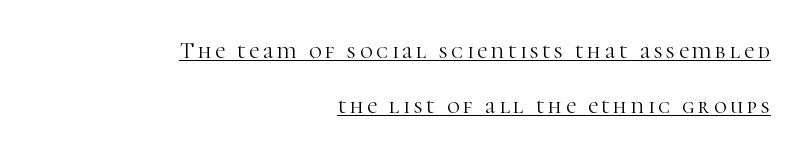
{"italic": "no", "bold": "no", "underline": "yes", "align": "right", "line_spacing": "loose", "line_spacing_ratio": 2.49, "glyph_px": 22}
